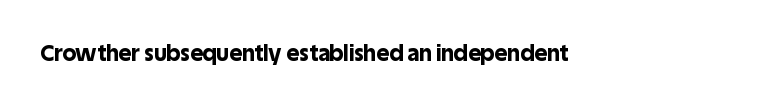
Q: Is the text bold? A: Yes.
Q: Is the text italic (slanted)? A: No, it is upright.
Q: Is the text underlined? A: No.
Q: Is the spacing between letters normal or unusually wide? A: Normal.
